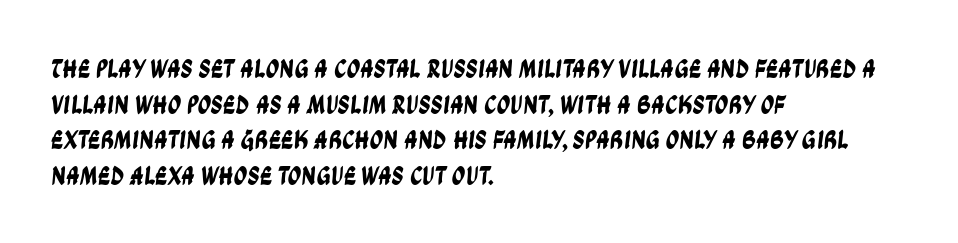
The image shows 27 px text type; set left-aligned, normal line spacing (1.32x), normal letter spacing, not underlined.
